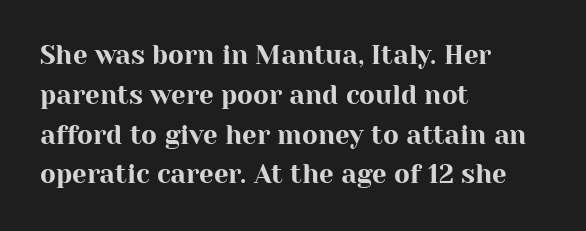
Q: Is the text italic (slanted)? A: No, it is upright.
Q: Is the text underlined? A: No.
Q: How is the paragraph aligned? A: Left-aligned.
Q: Is the spacing between letters normal or unusually wide? A: Normal.
Q: Is the spacing between lines tight, normal or loose? A: Normal.
